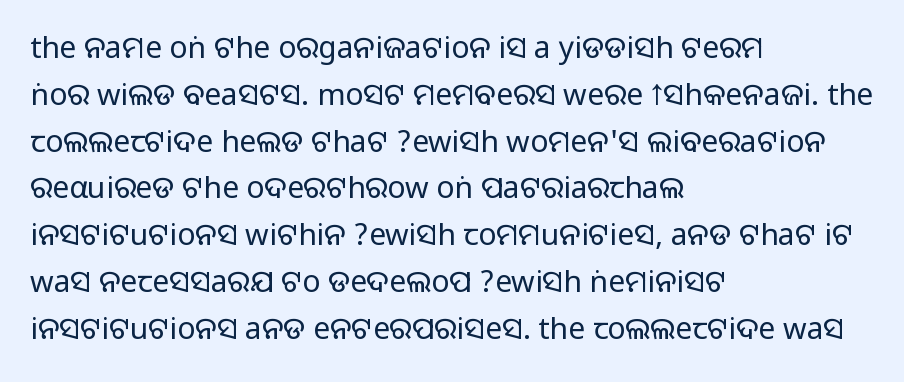
Q: Is the text italic (slanted)? A: No, it is upright.
Q: Is the typeface a serif or a sans-serif typeface? A: Sans-serif.
Q: Is the text underlined? A: No.
Q: How is the paragraph aligned? A: Left-aligned.
Q: Is the spacing between letters normal or unusually wide? A: Normal.
Q: Is the spacing between lines tight, normal or loose? A: Normal.
Q: Width (condensed, normal, or wide)? A: Normal.
Q: Stroke contrast? A: Medium.
Q: Monospaced? A: No.
